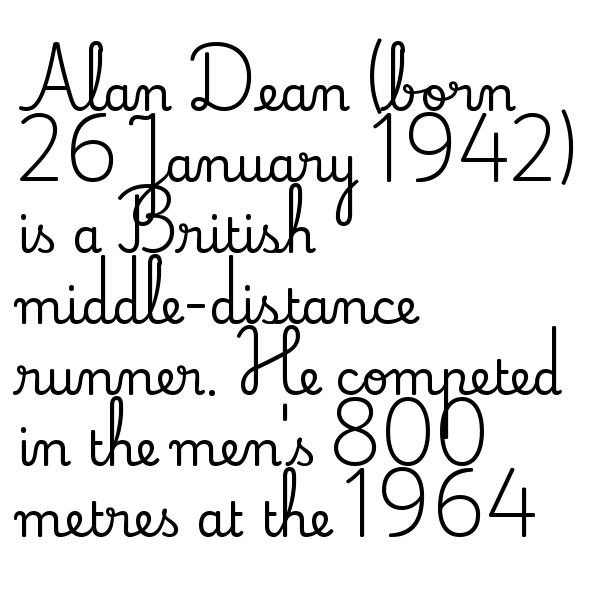
The image shows 48 px serif type, upright; set left-aligned, normal line spacing (1.48x), normal letter spacing, not underlined; low stroke contrast and a small x-height.
